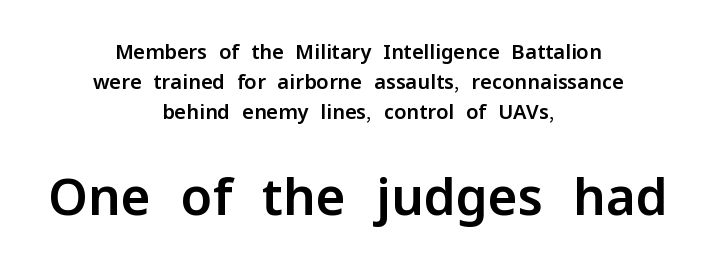
The image shows 51 px sans-serif type, upright; set centered, normal line spacing (1.49x), normal letter spacing, not underlined; the second (bottom) block is 2.55x larger; low stroke contrast and a medium x-height.
